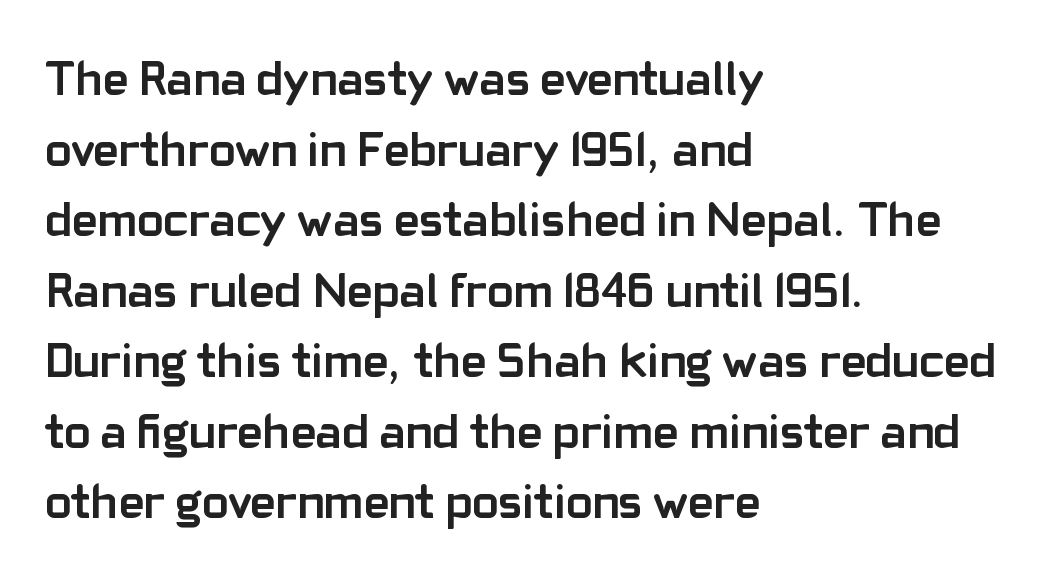
No word sits above an underline. Note the varied advance widths — an 'i' is clearly narrower than an 'm'. In terms of leading, this rendering sits right in the middle. A student would call this left alignment; a typographer would say flush left, rag right. The font family rendered here belongs to the sans-serif group.
